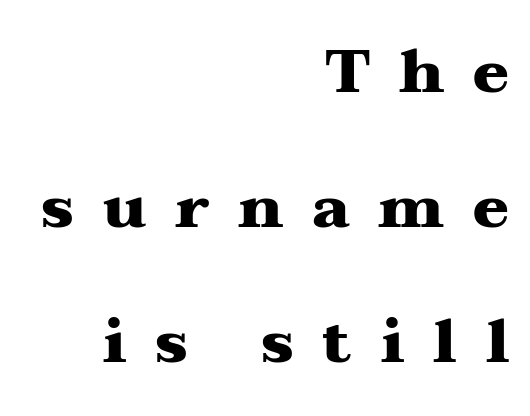
The image shows 60 px heavy, wide serif type, upright; set right-aligned, loose line spacing (2.25x), unusually wide letter spacing (+0.48 em), not underlined; medium stroke contrast and a medium x-height.
